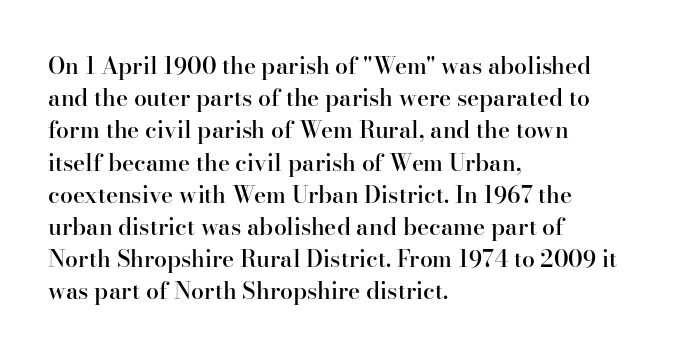
Q: Is the text bold? A: Semi-bold.
Q: Is the text italic (slanted)? A: No, it is upright.
Q: Is the text underlined? A: No.
Q: How is the paragraph aligned? A: Left-aligned.
Q: Is the spacing between letters normal or unusually wide? A: Normal.
Q: Is the spacing between lines tight, normal or loose? A: Normal.
